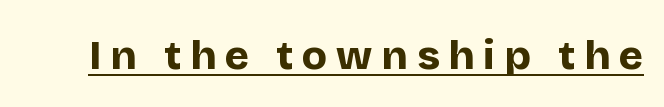
Q: Is the text bold? A: Yes.
Q: Is the text italic (slanted)? A: No, it is upright.
Q: Is the typeface a serif or a sans-serif typeface? A: Sans-serif.
Q: Is the text underlined? A: Yes.
Q: Is the spacing between letters normal or unusually wide? A: Unusually wide.
Q: Width (condensed, normal, or wide)? A: Normal.
Q: Stroke contrast? A: Low.
Q: x-height? A: Large.
Q: Monospaced? A: No.
